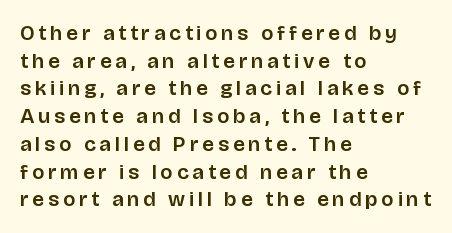
{"italic": "no", "underline": "no", "align": "left", "line_spacing": "normal", "line_spacing_ratio": 1.32, "glyph_px": 21}
